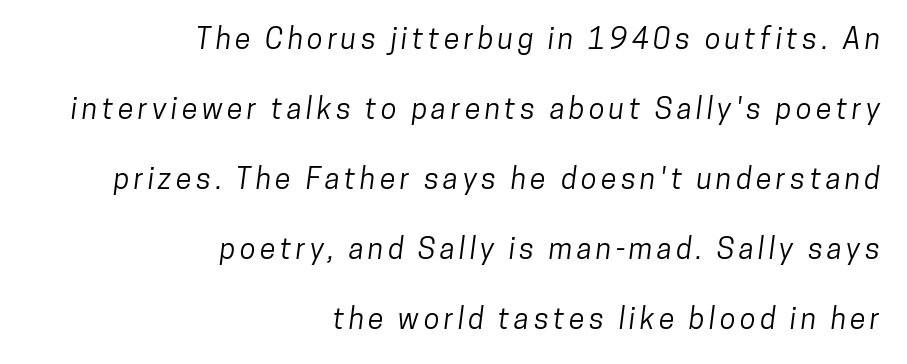
The image shows 29 px condensed sans-serif type; set right-aligned, loose line spacing (2.41x), not underlined; low stroke contrast and a medium x-height.
